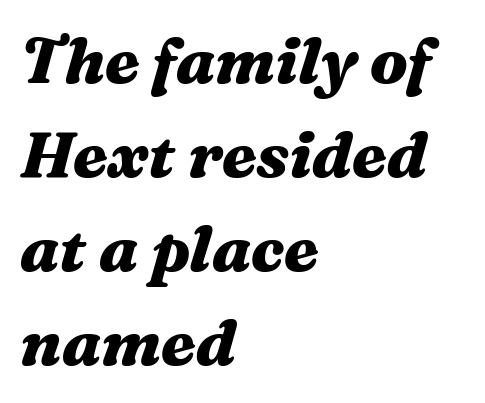
{"italic": "yes", "lean": "right", "slant_degrees": 16, "bold": "yes", "weight": "heavy", "width": "wide", "stroke_contrast": "medium", "x_height": "medium", "monospaced": "no", "underline": "no", "align": "left", "line_spacing": "normal", "line_spacing_ratio": 1.47, "letter_spacing": "normal", "letter_spacing_em": 0.0, "glyph_px": 64}
